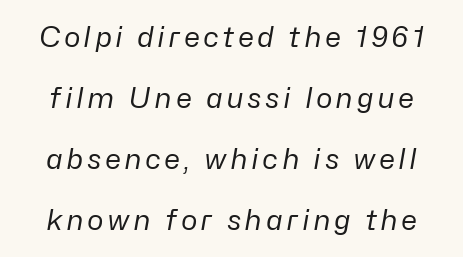
Q: Is the text bold? A: No.
Q: Is the text italic (slanted)? A: Yes, it leans right by about 10 degrees.
Q: Is the text underlined? A: No.
Q: Is the spacing between lines tight, normal or loose? A: Loose.
Q: Width (condensed, normal, or wide)? A: Normal.
Q: Stroke contrast? A: Low.
Q: x-height? A: Medium.
Q: Monospaced? A: No.
